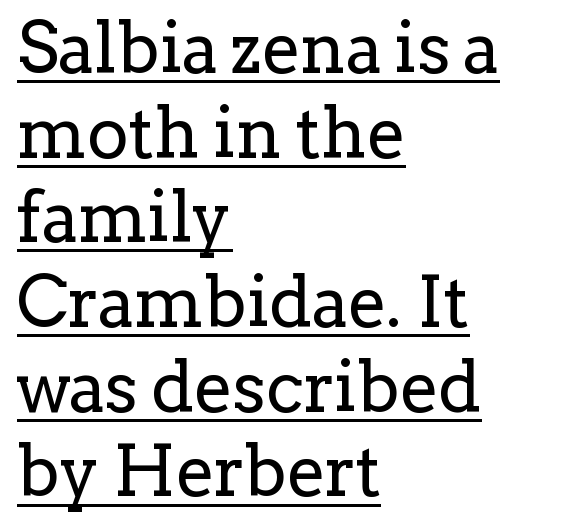
The image shows 70 px regular-weight serif type, upright; set left-aligned, line spacing 1.21x, normal letter spacing, underlined; low stroke contrast and a medium x-height.
